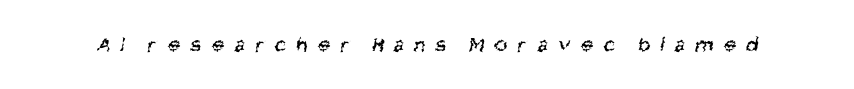
{"bold": "no", "underline": "no", "letter_spacing": "wide", "letter_spacing_em": 0.48, "glyph_px": 22}
